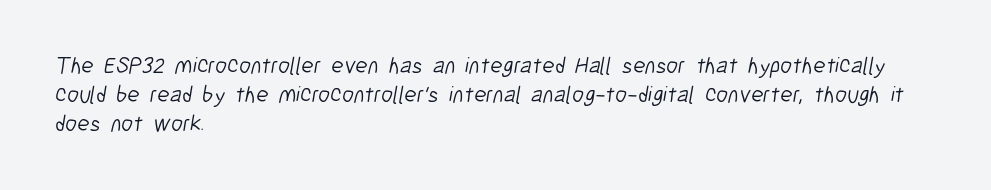
Q: Is the text bold? A: No.
Q: Is the text underlined? A: No.
Q: How is the paragraph aligned? A: Left-aligned.
Q: Is the spacing between letters normal or unusually wide? A: Normal.
Q: Is the spacing between lines tight, normal or loose? A: Normal.
